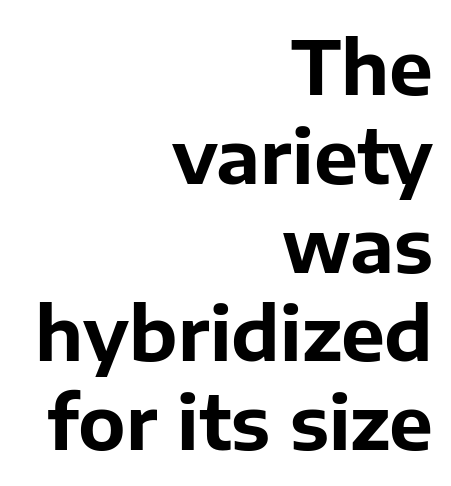
Q: Is the text bold? A: Yes.
Q: Is the text italic (slanted)? A: No, it is upright.
Q: Is the typeface a serif or a sans-serif typeface? A: Sans-serif.
Q: Is the text underlined? A: No.
Q: How is the paragraph aligned? A: Right-aligned.
Q: Is the spacing between letters normal or unusually wide? A: Normal.
Q: Width (condensed, normal, or wide)? A: Normal.
Q: Stroke contrast? A: Low.
Q: x-height? A: Medium.
Q: Monospaced? A: No.
